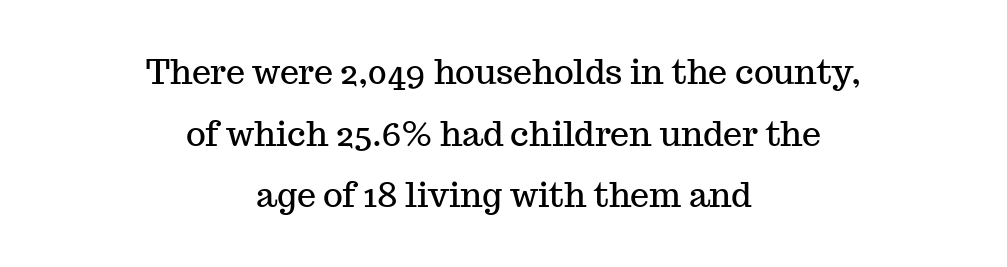
The lines in this sample share a center point and differ in where they start and stop. Vertical strokes here are truly vertical. Descenders are the only things crossing below the line. Do the characters align in a grid? No, the font is proportional.
